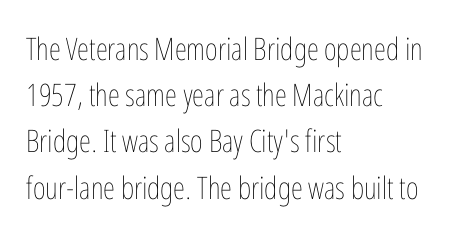
Q: Is the text bold? A: No.
Q: Is the text italic (slanted)? A: No, it is upright.
Q: Is the text underlined? A: No.
Q: How is the paragraph aligned? A: Left-aligned.
Q: Is the spacing between letters normal or unusually wide? A: Normal.
Q: Is the spacing between lines tight, normal or loose? A: Normal.
Q: Width (condensed, normal, or wide)? A: Condensed.
Q: Stroke contrast? A: Low.
Q: x-height? A: Medium.
Q: Monospaced? A: No.
